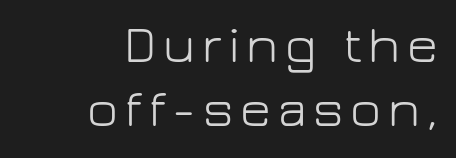
{"serif": "no", "italic": "no", "bold": "no", "weight": "light", "width": "normal", "stroke_contrast": "low", "x_height": "medium", "monospaced": "no", "underline": "no", "align": "right", "line_spacing_ratio": 1.21, "glyph_px": 53}
